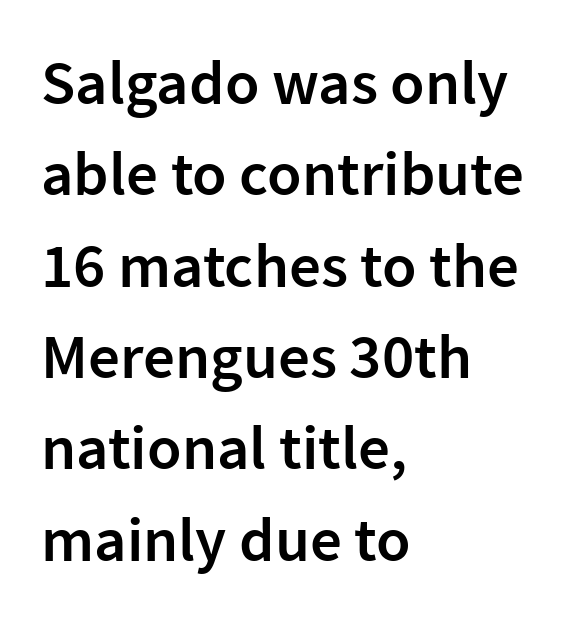
Q: Is the text bold? A: Semi-bold.
Q: Is the text italic (slanted)? A: No, it is upright.
Q: Is the typeface a serif or a sans-serif typeface? A: Sans-serif.
Q: Is the text underlined? A: No.
Q: How is the paragraph aligned? A: Left-aligned.
Q: Is the spacing between letters normal or unusually wide? A: Normal.
Q: Is the spacing between lines tight, normal or loose? A: Normal.
Q: Width (condensed, normal, or wide)? A: Normal.
Q: Stroke contrast? A: Low.
Q: x-height? A: Medium.
Q: Monospaced? A: No.
